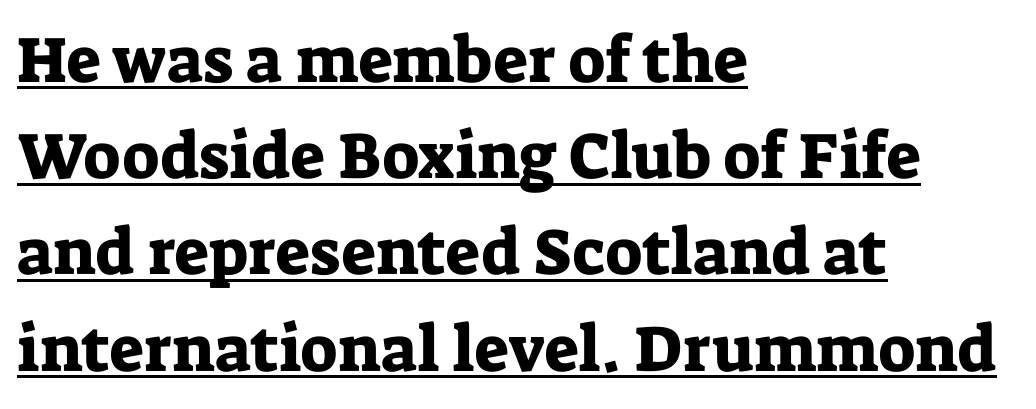
{"serif": "yes", "italic": "no", "width": "normal", "stroke_contrast": "low", "x_height": "medium", "monospaced": "no", "underline": "yes", "align": "left", "line_spacing": "normal", "line_spacing_ratio": 1.48, "letter_spacing": "normal", "letter_spacing_em": 0.0, "glyph_px": 65}
